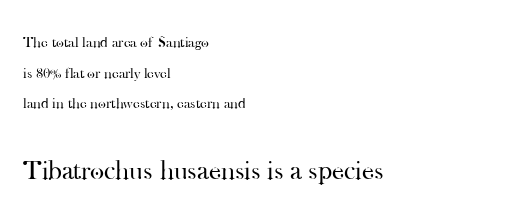
The image shows 27 px text type, upright; set left-aligned, loose line spacing (2.05x), normal letter spacing, not underlined; the second (bottom) block is 1.8x larger.
